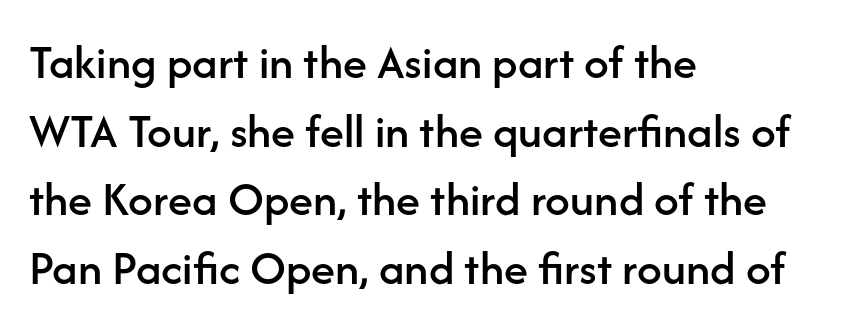
The image shows 49 px sans-serif type, upright; set left-aligned, normal line spacing (1.4x), normal letter spacing, not underlined; low stroke contrast and a medium x-height.
